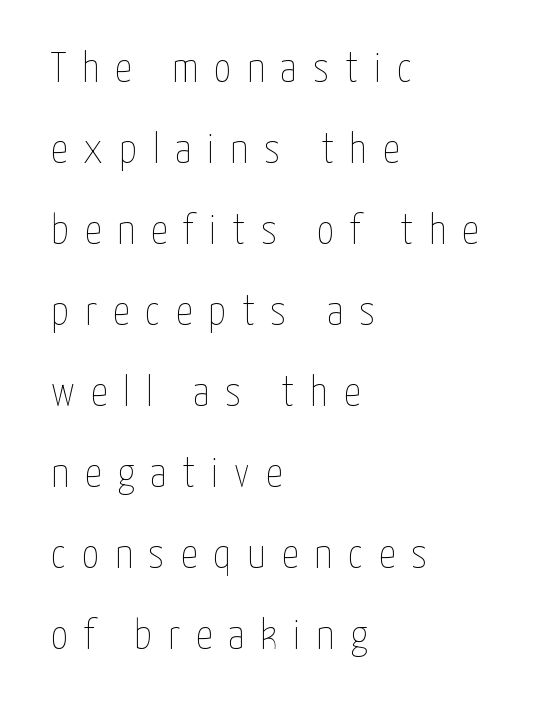
Successive baselines arrive slowly, with a big drop between each. In terms of letterspacing, this is a distinctly airy, spread setting. Posture: upright roman. Compared with a typical body face, this is equally light or lighter still. Compared with a centered layout, this one pins lines to the left instead. Any mark beneath the type? The region is blank.
